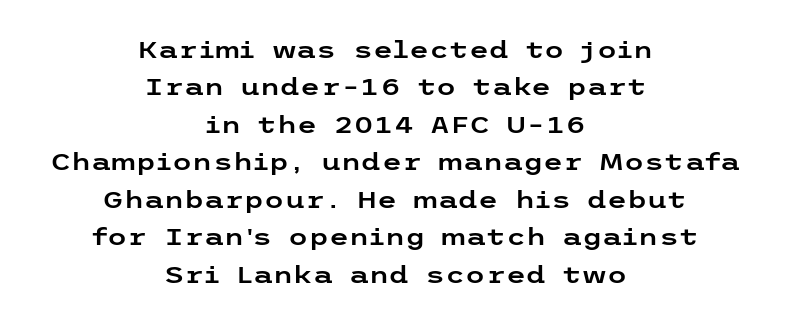
No italicization has been applied; the sample stays upright. The setting favours the middle, as headings and verse often do. Baseline-to-baseline distance is the conventional proportion of letter height. A typesetter would call this zero additional tracking. Underline: absent.
